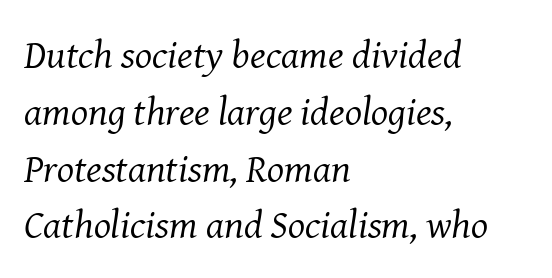
Summary of weight: not heavy and not bold. Stroke terminals: seriffed. Compared with ordinary roman type, these characters are visibly tilted. Inter-character spacing is left at the font's built-in metrics. The vertical gap from one line to the next is medium. Type without underlining.
